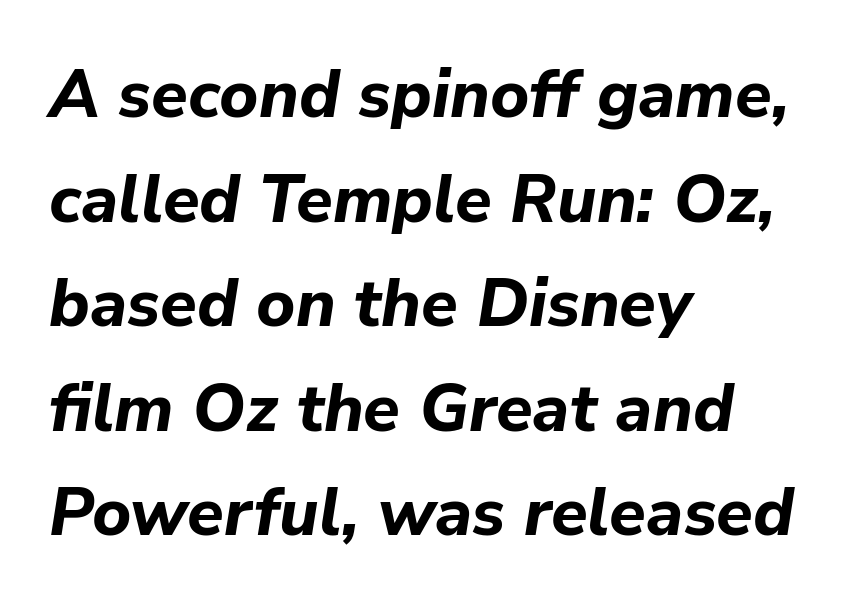
Q: Is the text bold? A: Yes.
Q: Is the text italic (slanted)? A: Yes, it leans right by about 9 degrees.
Q: Is the text underlined? A: No.
Q: How is the paragraph aligned? A: Left-aligned.
Q: Is the spacing between letters normal or unusually wide? A: Normal.
Q: Is the spacing between lines tight, normal or loose? A: Normal.
Q: Width (condensed, normal, or wide)? A: Normal.
Q: Stroke contrast? A: Low.
Q: x-height? A: Medium.
Q: Monospaced? A: No.
